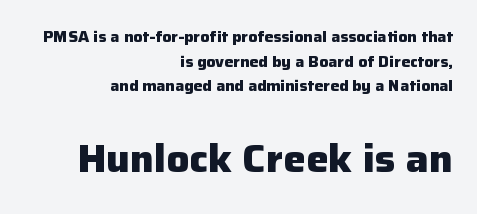
{"serif": "no", "italic": "no", "bold": "yes", "weight": "heavy", "width": "normal", "stroke_contrast": "low", "x_height": "medium", "monospaced": "no", "underline": "no", "align": "right", "line_spacing": "normal", "line_spacing_ratio": 1.64, "letter_spacing": "normal", "letter_spacing_em": 0.0, "larger_block": "second", "size_ratio": 2.53, "glyph_px": 38}
